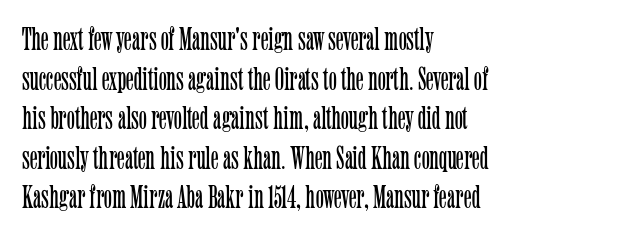
{"serif": "yes", "italic": "no", "bold": "no", "weight": "light", "width": "condensed", "stroke_contrast": "low", "x_height": "medium", "monospaced": "no", "underline": "no", "align": "left", "line_spacing_ratio": 1.2, "letter_spacing": "normal", "letter_spacing_em": 0.0, "glyph_px": 33}
